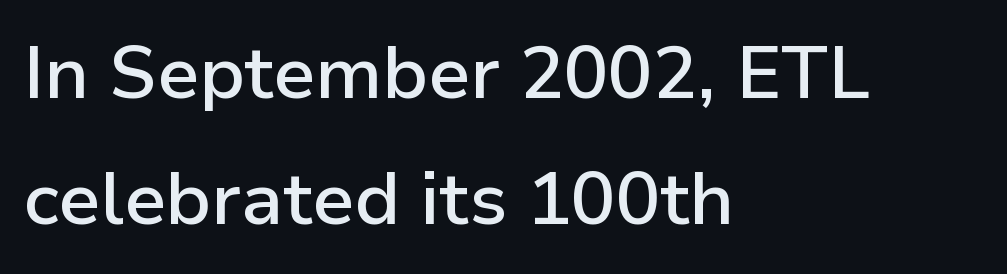
{"serif": "no", "italic": "no", "bold": "semi", "weight": "semibold", "width": "normal", "stroke_contrast": "low", "x_height": "medium", "monospaced": "no", "underline": "no", "align": "left", "line_spacing": "normal", "line_spacing_ratio": 1.7, "letter_spacing": "normal", "letter_spacing_em": 0.0, "glyph_px": 74}
